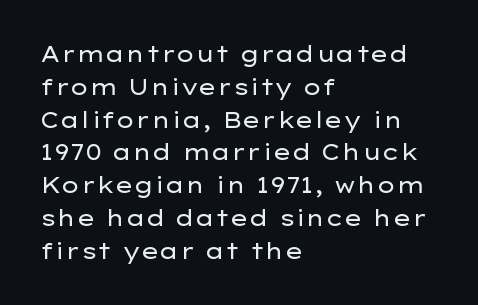
Descender tails drop into unmarked territory. Vertically, the passage feels balanced, rows spaced as you'd expect. The typesetter chose a ragged-right arrangement here. The typography opts for an upright posture over an oblique one. The rendering keeps characters at their native spacing. Stroke mass is kept to a normal reading level or below.
